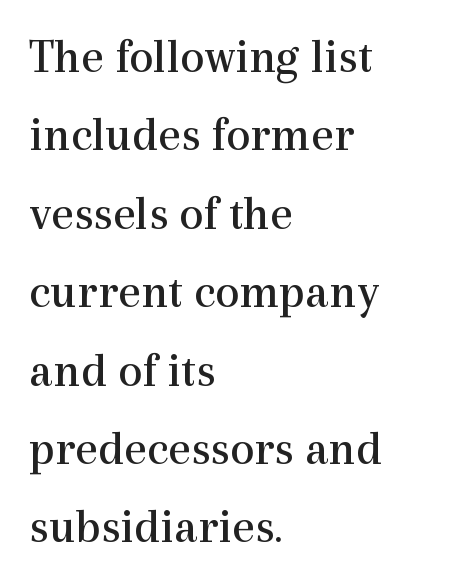
{"serif": "yes", "italic": "no", "bold": "no", "weight": "regular", "width": "normal", "x_height": "medium", "monospaced": "no", "underline": "no", "align": "left", "line_spacing": "normal", "line_spacing_ratio": 1.6, "letter_spacing": "normal", "letter_spacing_em": 0.0, "glyph_px": 49}
